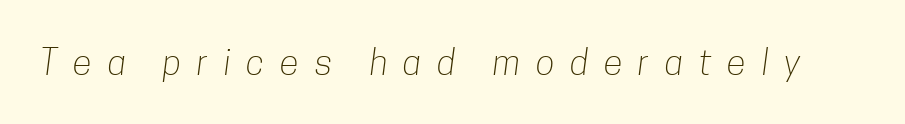
The image shows 35 px light, condensed sans-serif type; set unusually wide letter spacing (+0.45 em), not underlined; low stroke contrast and a medium x-height.
